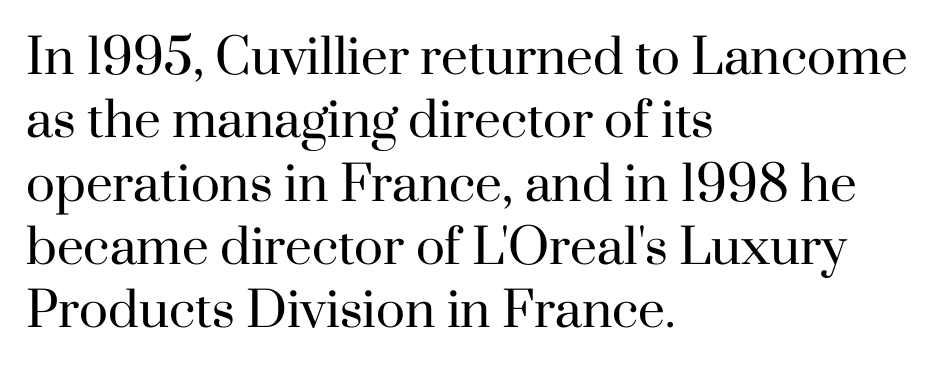
The image shows 48 px regular-weight serif type, upright; set left-aligned, normal line spacing (1.32x), normal letter spacing, not underlined; high stroke contrast and a small x-height.
